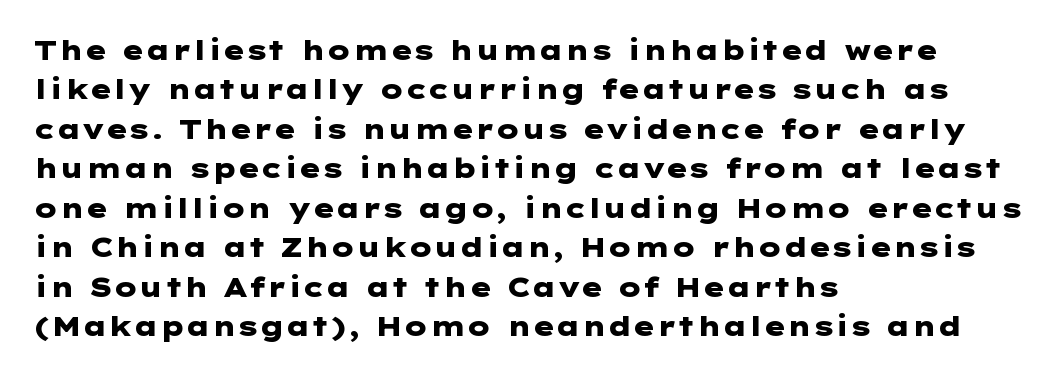
Q: Is the text bold? A: Yes.
Q: Is the text italic (slanted)? A: No, it is upright.
Q: Is the text underlined? A: No.
Q: How is the paragraph aligned? A: Left-aligned.
Q: Is the spacing between letters normal or unusually wide? A: Normal.
Q: Is the spacing between lines tight, normal or loose? A: Normal.
